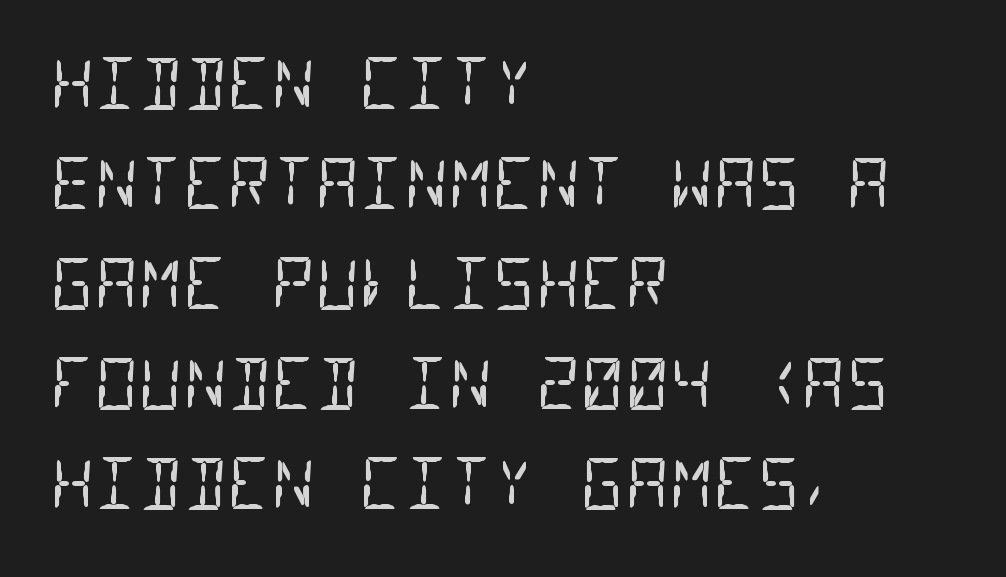
Q: Is the text bold? A: No.
Q: Is the typeface a serif or a sans-serif typeface? A: Sans-serif.
Q: Is the text underlined? A: No.
Q: How is the paragraph aligned? A: Left-aligned.
Q: Is the spacing between letters normal or unusually wide? A: Normal.
Q: Is the spacing between lines tight, normal or loose? A: Normal.
Q: Width (condensed, normal, or wide)? A: Condensed.
Q: Stroke contrast? A: Low.
Q: x-height? A: Large.
Q: Monospaced? A: Yes.
